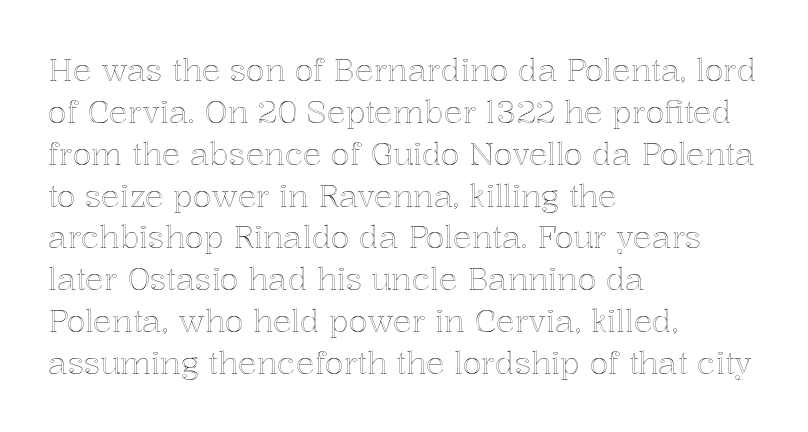
{"italic": "no", "width": "normal", "x_height": "medium", "monospaced": "no", "underline": "no", "align": "left", "line_spacing": "normal", "line_spacing_ratio": 1.35, "letter_spacing": "normal", "letter_spacing_em": 0.0, "glyph_px": 31}
